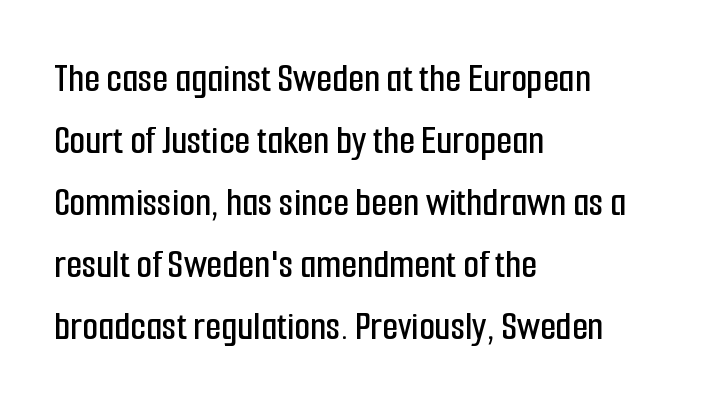
{"serif": "no", "italic": "no", "width": "condensed", "stroke_contrast": "low", "x_height": "medium", "monospaced": "no", "underline": "no", "align": "left", "line_spacing": "normal", "line_spacing_ratio": 1.51, "letter_spacing": "normal", "letter_spacing_em": 0.0, "glyph_px": 41}
